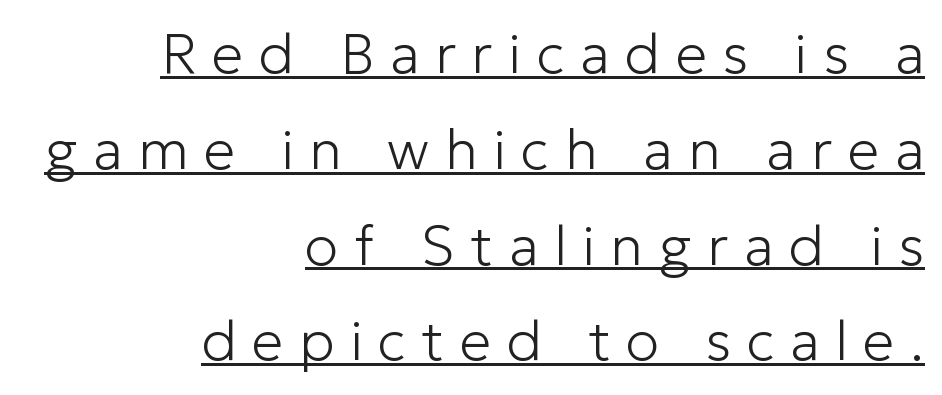
The image shows 56 px light sans-serif type, upright; set right-aligned, line spacing 1.71x, unusually wide letter spacing (+0.28 em), underlined; low stroke contrast and a medium x-height.
